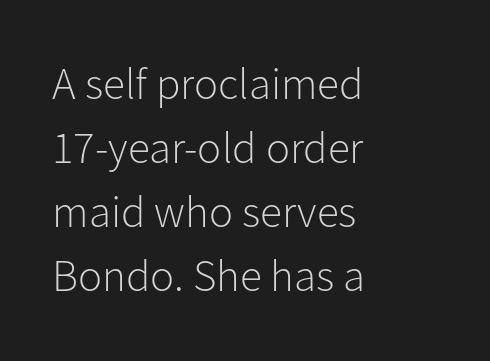
Nope, not italic — everything's standing straight. The designer left line spacing at the default. Glance below the letters and you will spot only blank space. Does extra space separate the letters? No, they use regular spacing.
